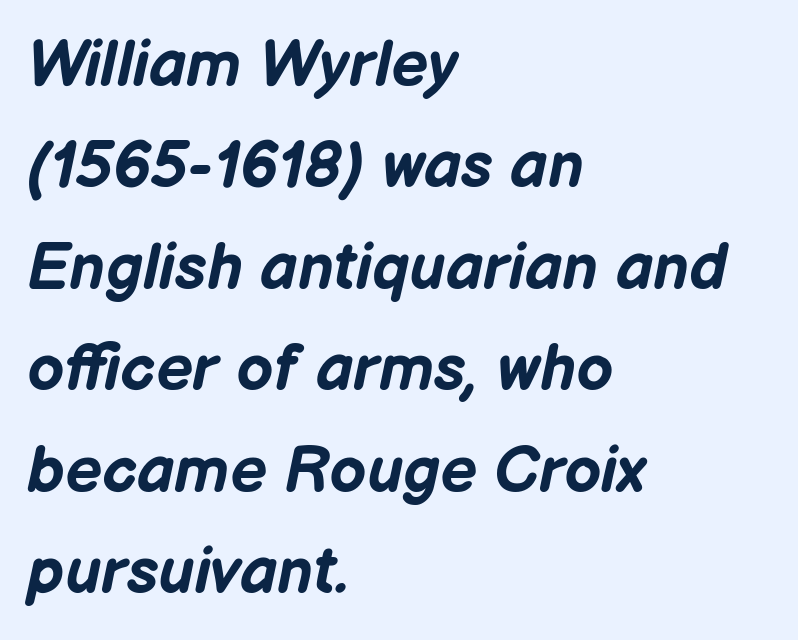
Q: Is the text bold? A: Yes.
Q: Is the text italic (slanted)? A: Yes, it leans right by about 12 degrees.
Q: Is the text underlined? A: No.
Q: How is the paragraph aligned? A: Left-aligned.
Q: Is the spacing between letters normal or unusually wide? A: Normal.
Q: Is the spacing between lines tight, normal or loose? A: Normal.
Q: Width (condensed, normal, or wide)? A: Normal.
Q: Stroke contrast? A: Low.
Q: x-height? A: Medium.
Q: Monospaced? A: No.
